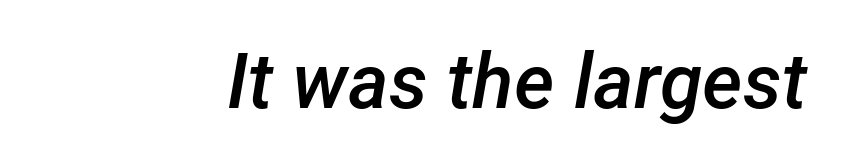
{"italic": "yes", "lean": "right", "slant_degrees": 12, "bold": "semi", "weight": "semibold", "width": "normal", "stroke_contrast": "low", "x_height": "medium", "monospaced": "no", "underline": "no", "letter_spacing": "normal", "letter_spacing_em": 0.0, "glyph_px": 77}
